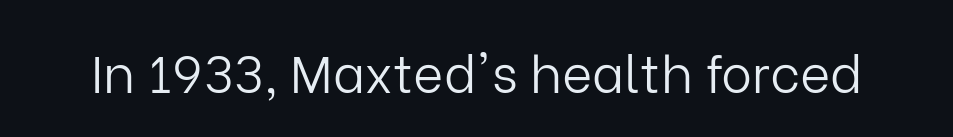
Q: Is the text bold? A: No.
Q: Is the text italic (slanted)? A: No, it is upright.
Q: Is the typeface a serif or a sans-serif typeface? A: Sans-serif.
Q: Is the text underlined? A: No.
Q: Is the spacing between letters normal or unusually wide? A: Normal.
Q: Width (condensed, normal, or wide)? A: Normal.
Q: Stroke contrast? A: Low.
Q: x-height? A: Medium.
Q: Monospaced? A: No.
